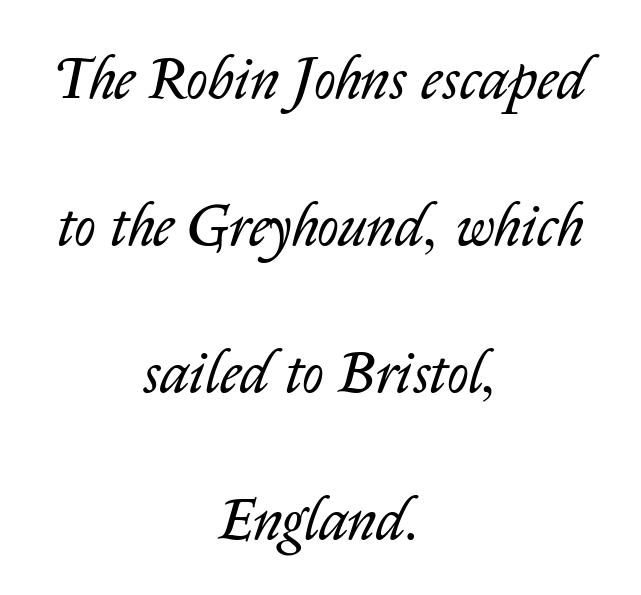
Students, observe: this is what heavily led, spacious text looks like. Each letter keeps its own natural width here, so spacing adapts to shape. Slanted lettering throughout. No extra tracking has been applied to these lines. The letterforms sit at book weight or below.
